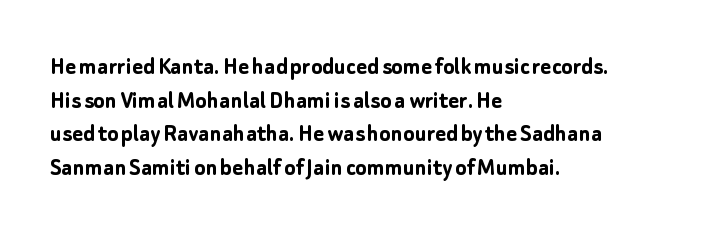
{"italic": "no", "bold": "yes", "underline": "no", "align": "left", "line_spacing": "normal", "line_spacing_ratio": 1.29, "letter_spacing": "normal", "letter_spacing_em": 0.0, "glyph_px": 26}
